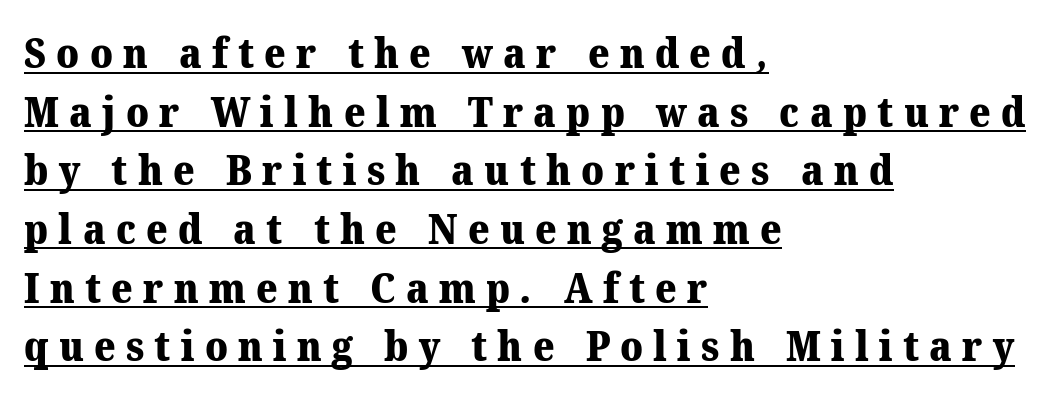
Q: Is the text bold? A: Yes.
Q: Is the typeface a serif or a sans-serif typeface? A: Serif.
Q: Is the text underlined? A: Yes.
Q: How is the paragraph aligned? A: Left-aligned.
Q: Is the spacing between letters normal or unusually wide? A: Unusually wide.
Q: Is the spacing between lines tight, normal or loose? A: Normal.
Q: Width (condensed, normal, or wide)? A: Normal.
Q: Stroke contrast? A: Medium.
Q: x-height? A: Medium.
Q: Monospaced? A: No.
